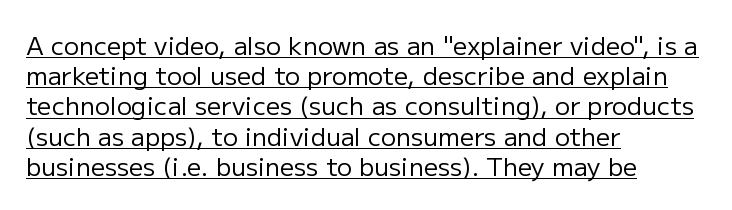
The image shows 25 px text type, upright; set left-aligned, line spacing 1.21x, normal letter spacing, underlined.
